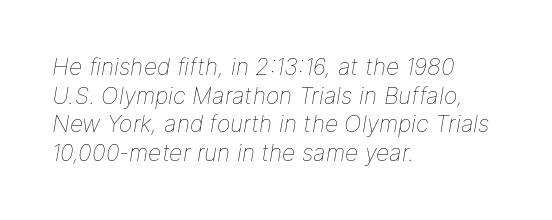
The image shows 23 px text type, italic (leaning right); set left-aligned, normal line spacing (1.25x), normal letter spacing, not underlined.
